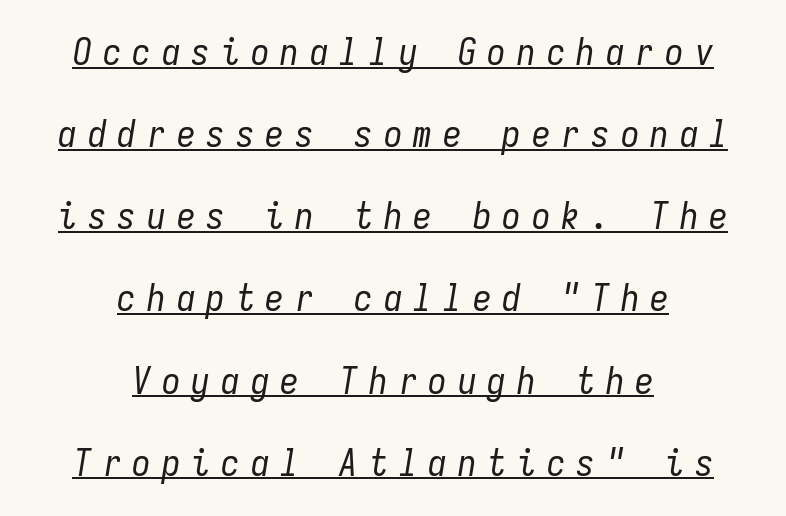
The image shows 37 px regular-weight, condensed type, italic (leaning right), monospaced; set centered, loose line spacing (2.22x), unusually wide letter spacing (+0.3 em), underlined; low stroke contrast and a medium x-height.
